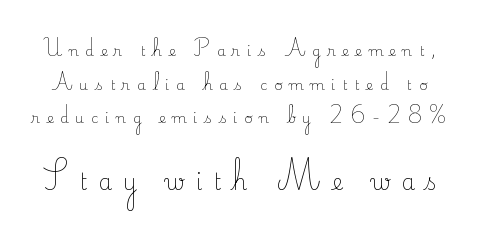
The letters stand upright; this is a roman face. Substantial extra tracking has been applied to these lines. Interline gaps are noticeably wide in this sample. Unbolded letterforms with no extra heft. Quick note: underline off.
